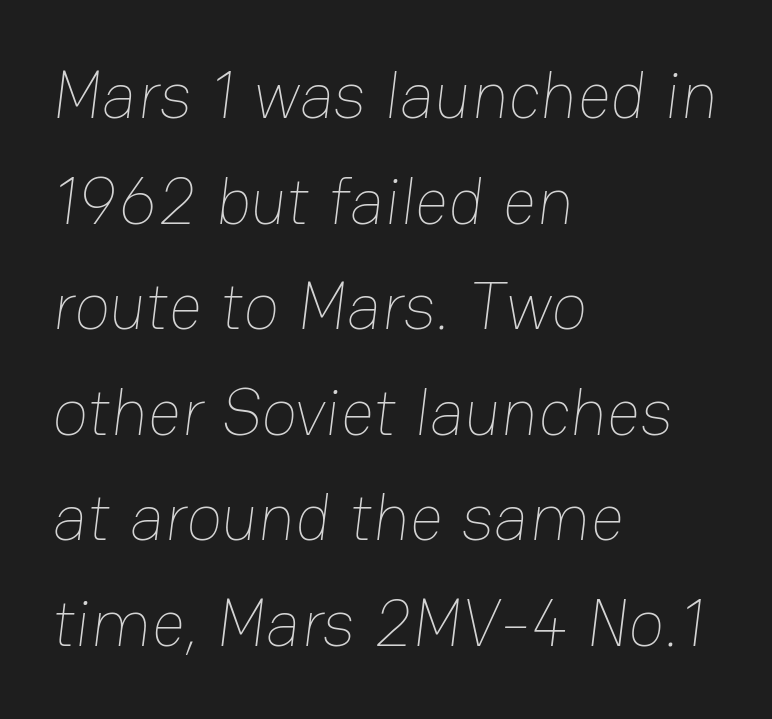
{"bold": "no", "weight": "thin", "width": "normal", "stroke_contrast": "low", "x_height": "medium", "monospaced": "no", "underline": "no", "align": "left", "line_spacing": "normal", "line_spacing_ratio": 1.6, "letter_spacing": "normal", "letter_spacing_em": 0.0, "glyph_px": 66}
